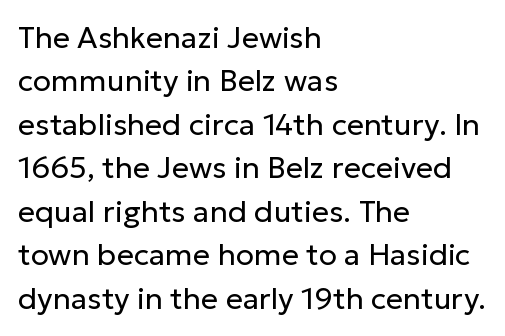
The image shows 30 px regular-weight sans-serif type, upright; set left-aligned, normal line spacing (1.45x), normal letter spacing, not underlined; low stroke contrast and a medium x-height.
